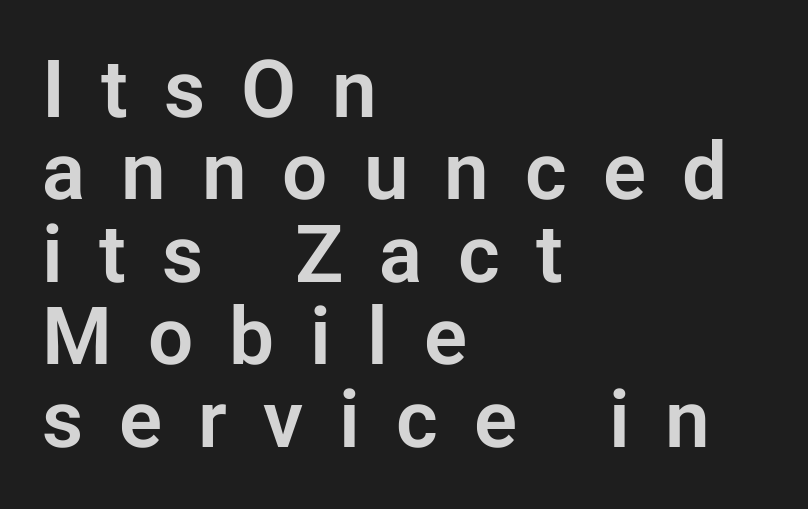
The image shows 80 px sans-serif type, upright; set left-aligned, tight line spacing (1.03x), unusually wide letter spacing (+0.45 em), not underlined; low stroke contrast and a medium x-height.
